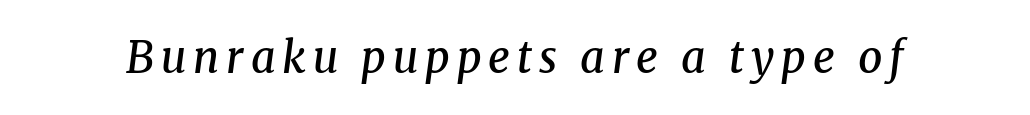
{"serif": "yes", "italic": "yes", "lean": "right", "slant_degrees": 8, "bold": "semi", "weight": "semibold", "width": "normal", "stroke_contrast": "medium", "x_height": "medium", "monospaced": "no", "underline": "no", "glyph_px": 43}
